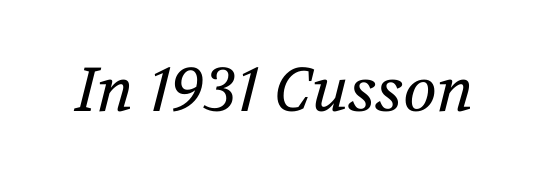
The image shows 62 px regular-weight serif type, italic (leaning right); set normal letter spacing, not underlined; medium stroke contrast and a medium x-height.
